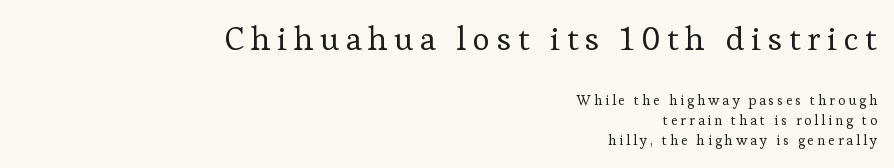
The image shows 33 px regular-weight serif type, upright; set right-aligned, normal line spacing (1.44x), unusually wide letter spacing (+0.2 em), not underlined; the first (top) block is 2.36x larger; low stroke contrast and a medium x-height.
